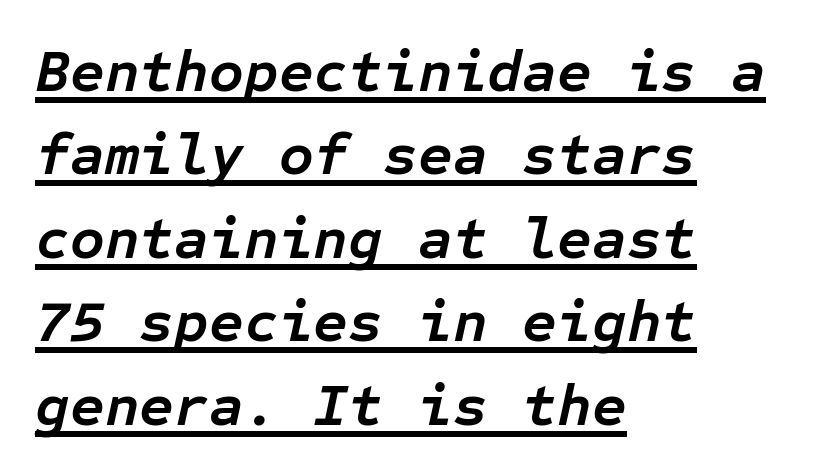
The image shows 60 px semibold type, italic (leaning right), monospaced; set left-aligned, normal line spacing (1.39x), normal letter spacing, underlined; low stroke contrast and a medium x-height.
